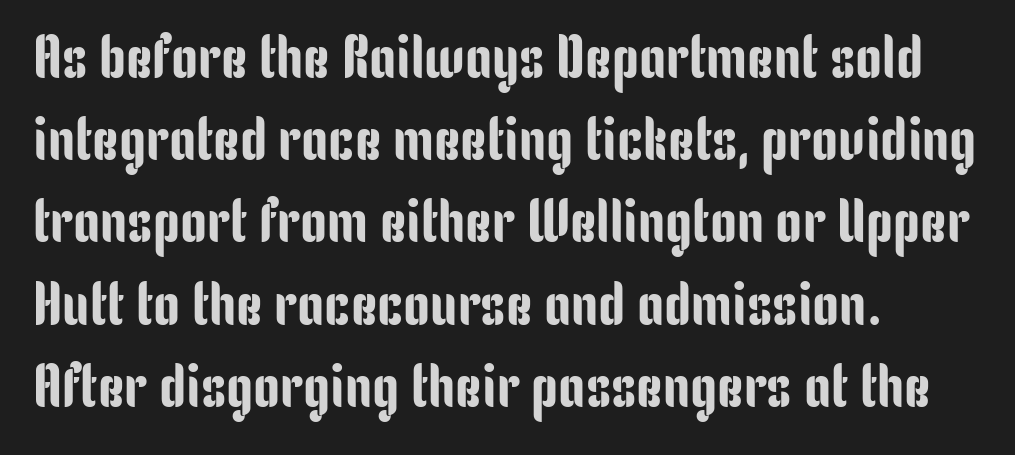
The line-height multiplier appears to be the usual default. The face used here is rendered with its standard letterfit. The paragraph shown leans on its left margin. You could not count columns in this text — the font is proportionally spaced.
